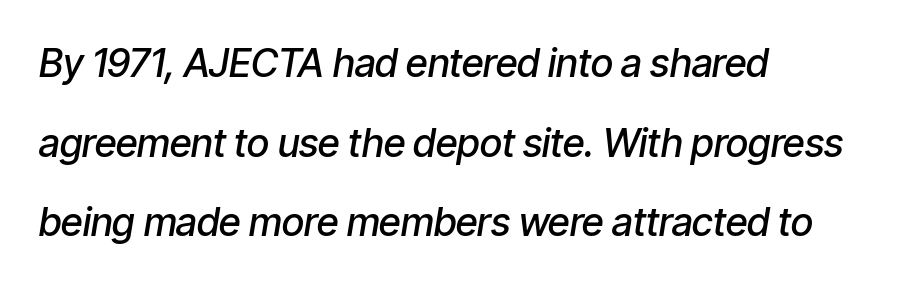
Q: Is the text bold? A: Semi-bold.
Q: Is the text italic (slanted)? A: Yes, it leans right by about 9 degrees.
Q: Is the text underlined? A: No.
Q: How is the paragraph aligned? A: Left-aligned.
Q: Is the spacing between letters normal or unusually wide? A: Normal.
Q: Is the spacing between lines tight, normal or loose? A: Loose.
Q: Width (condensed, normal, or wide)? A: Condensed.
Q: Stroke contrast? A: Low.
Q: x-height? A: Medium.
Q: Monospaced? A: No.
